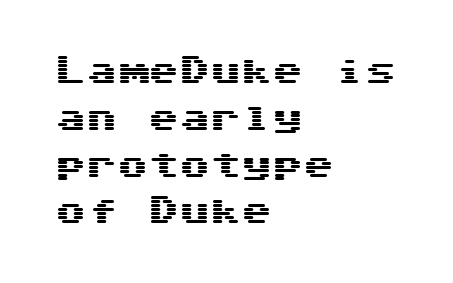
The image shows 31 px wide sans-serif type, upright, monospaced; set left-aligned, normal line spacing (1.51x), normal letter spacing, not underlined; medium stroke contrast and a medium x-height.
